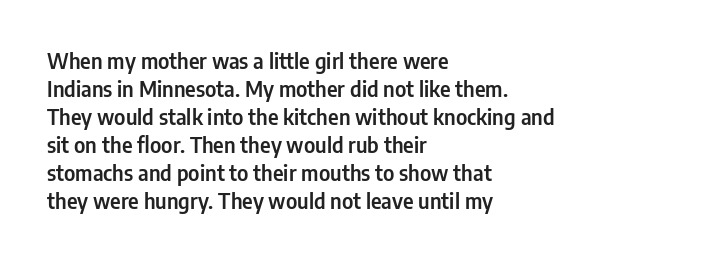
The image shows 21 px text type, upright; set left-aligned, normal line spacing (1.33x), normal letter spacing, not underlined.
